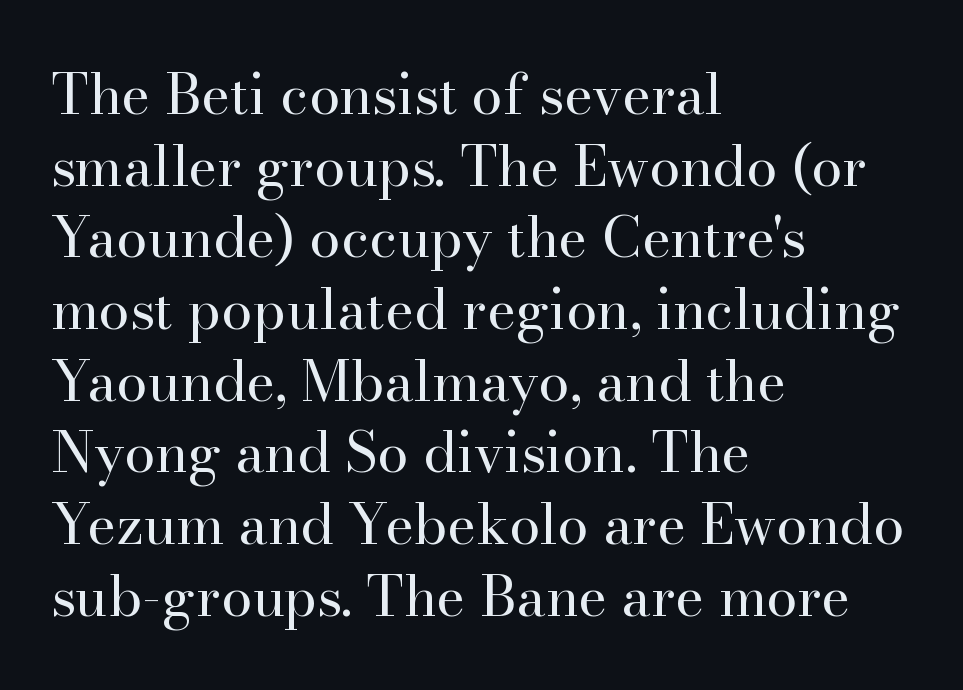
Q: Is the text bold? A: No.
Q: Is the text italic (slanted)? A: No, it is upright.
Q: Is the typeface a serif or a sans-serif typeface? A: Serif.
Q: Is the text underlined? A: No.
Q: How is the paragraph aligned? A: Left-aligned.
Q: Is the spacing between letters normal or unusually wide? A: Normal.
Q: Is the spacing between lines tight, normal or loose? A: Normal.
Q: Width (condensed, normal, or wide)? A: Normal.
Q: Stroke contrast? A: High.
Q: x-height? A: Small.
Q: Monospaced? A: No.
